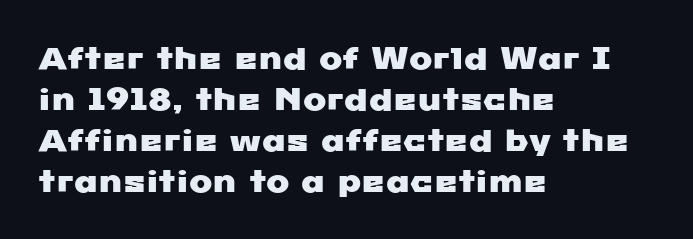
The image shows 31 px wide sans-serif type; set left-aligned, normal line spacing (1.32x), normal letter spacing, not underlined; low stroke contrast and a medium x-height.
